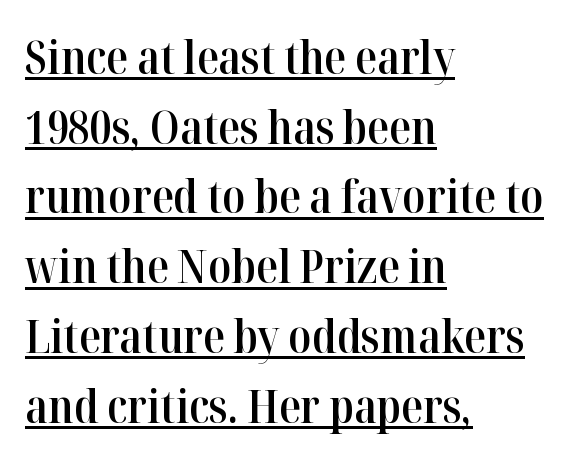
{"serif": "yes", "italic": "no", "bold": "semi", "weight": "semibold", "width": "normal", "stroke_contrast": "high", "x_height": "medium", "monospaced": "no", "underline": "yes", "align": "left", "line_spacing": "normal", "line_spacing_ratio": 1.55, "letter_spacing": "normal", "letter_spacing_em": 0.0, "glyph_px": 45}
